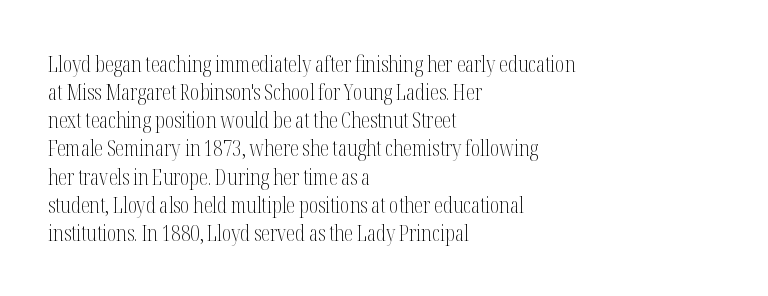
Normally led — the rows are evenly, conventionally spaced. Underlining? Definitely not there. The axis of the letterforms is exactly vertical. The passage is arranged the way most books set body copy — flush left. Default kerning and tracking; the words read as compact shapes.
